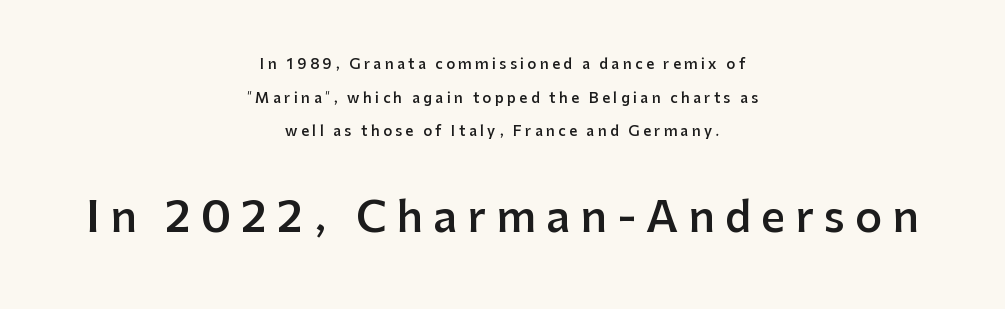
This sample trades compactness for vertical openness between lines. A centered setting, common on invitations and titles, is used for this passage. Unlike a traditional serif, this face leaves its strokes unadorned. Note the varied advance widths — an 'i' is clearly narrower than an 'm'. Is the type bold? Partly — it's a semibold, heavier than regular but not fully bold.
